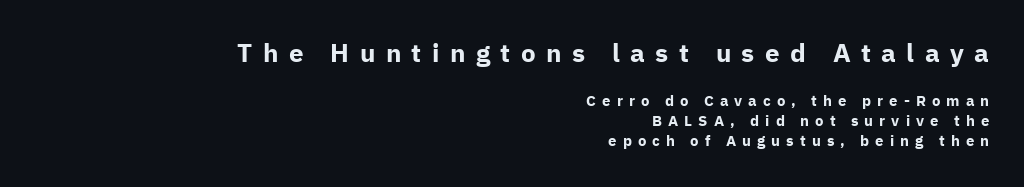
Q: Is the text bold? A: Yes.
Q: Is the text italic (slanted)? A: No, it is upright.
Q: Is the text underlined? A: No.
Q: How is the paragraph aligned? A: Right-aligned.
Q: Is the spacing between letters normal or unusually wide? A: Unusually wide.
Q: Is the spacing between lines tight, normal or loose? A: Normal.
Q: Which block of text is set in a larger size, the first (top) or the second (bottom)? A: The first (top) one.
